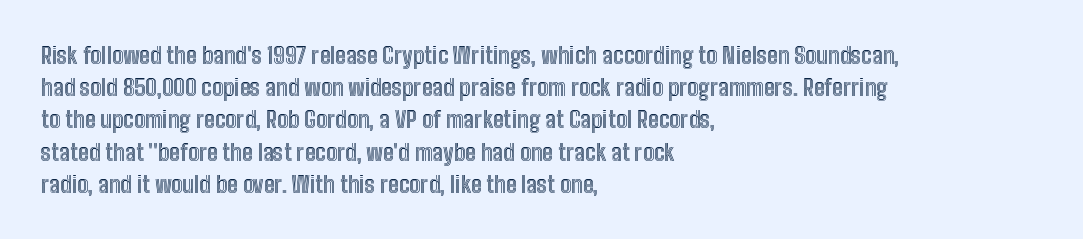
Does the leading feel generous? No, just average. The paragraph shown leans on its left margin. The string is rendered with underlining switched off. Here the glyphs are tracked normally, forming tight word shapes. The font's upright variant was chosen for this text.
